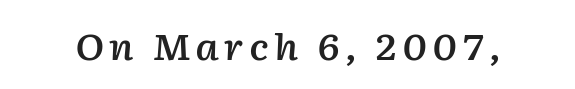
Q: Is the text bold? A: Semi-bold.
Q: Is the text italic (slanted)? A: Yes, it leans right by about 2 degrees.
Q: Is the text underlined? A: No.
Q: Width (condensed, normal, or wide)? A: Normal.
Q: Stroke contrast? A: Low.
Q: x-height? A: Medium.
Q: Monospaced? A: No.
